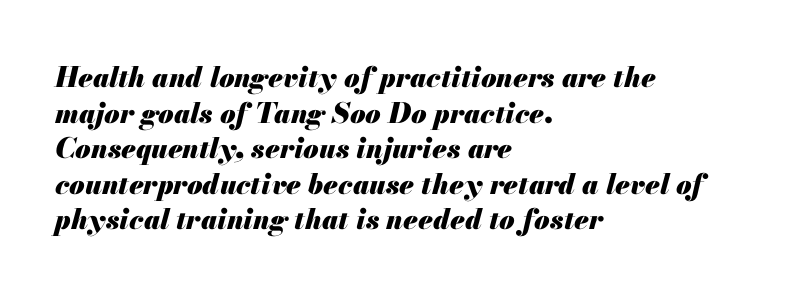
The image shows 28 px heavy type, italic (leaning right); set left-aligned, normal line spacing (1.27x), normal letter spacing, not underlined; medium stroke contrast and a small x-height.
